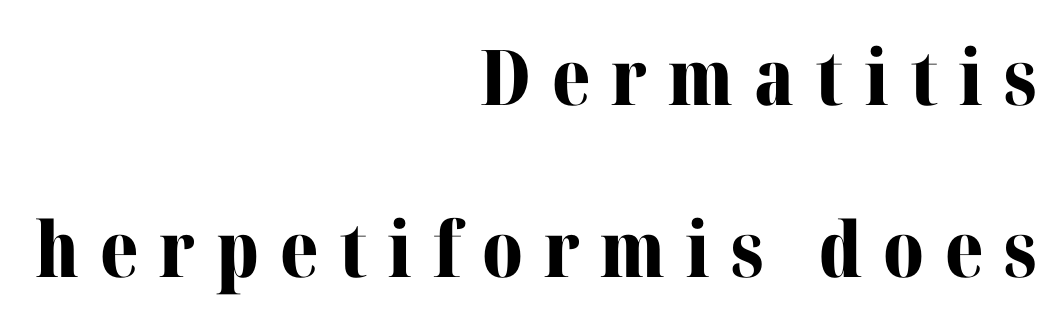
The image shows 77 px bold serif type, upright; set right-aligned, loose line spacing (2.23x), unusually wide letter spacing (+0.27 em), not underlined; medium stroke contrast and a medium x-height.
